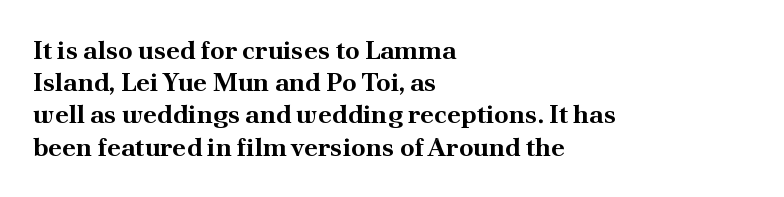
{"italic": "no", "bold": "yes", "underline": "no", "align": "left", "line_spacing_ratio": 1.24, "letter_spacing": "normal", "letter_spacing_em": 0.0, "glyph_px": 26}
